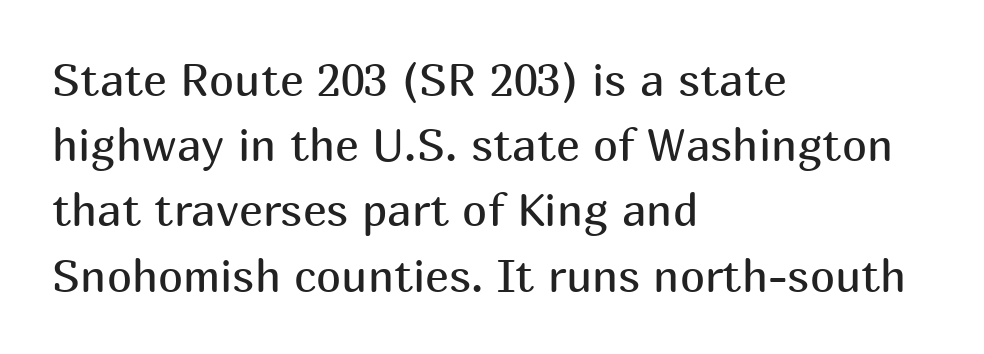
Each letter keeps its own natural width here, so spacing adapts to shape. A light-to-regular cut is what we see here. What kind of face is this? One without serifs — a sans. The passage shown is not underscored anywhere. Regarding leading, the lines here are spaced in the standard way. The font's upright variant was chosen for this text.
